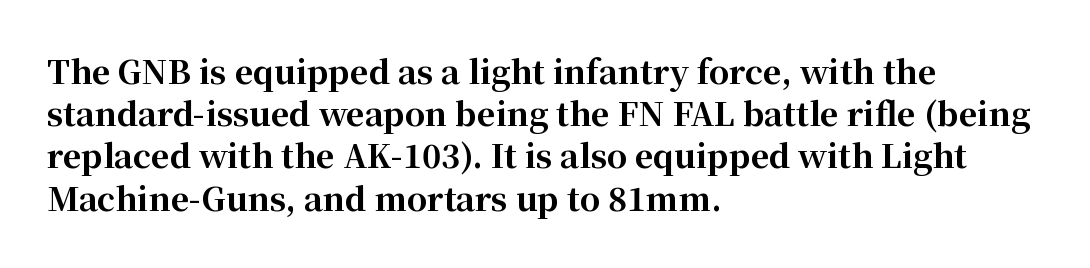
Students, observe: this is what conventionally led text looks like. The typesetter chose a ragged-right arrangement here. Honestly, there is no underline to notice here at all. A serif font was chosen for this passage. Looks like regular typesetting: each glyph gets only the width it needs. No italicization has been applied; the sample stays upright.
